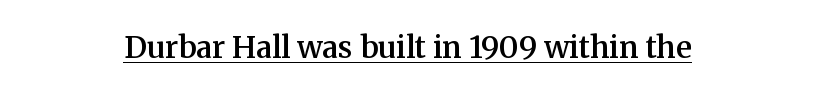
{"serif": "yes", "italic": "no", "bold": "semi", "weight": "semibold", "width": "normal", "stroke_contrast": "medium", "x_height": "medium", "monospaced": "no", "underline": "yes", "align": "center", "letter_spacing": "normal", "letter_spacing_em": 0.0, "glyph_px": 30}
